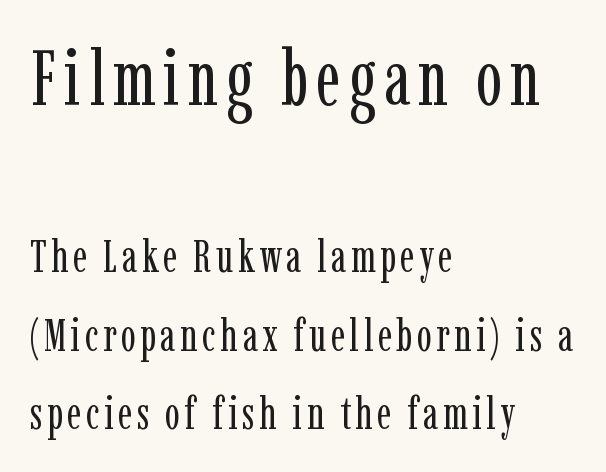
Q: Is the text bold? A: No.
Q: Is the text italic (slanted)? A: No, it is upright.
Q: Is the typeface a serif or a sans-serif typeface? A: Serif.
Q: Is the text underlined? A: No.
Q: How is the paragraph aligned? A: Left-aligned.
Q: Which block of text is set in a larger size, the first (top) or the second (bottom)? A: The first (top) one.
Q: Width (condensed, normal, or wide)? A: Condensed.
Q: Stroke contrast? A: Low.
Q: x-height? A: Medium.
Q: Monospaced? A: No.
